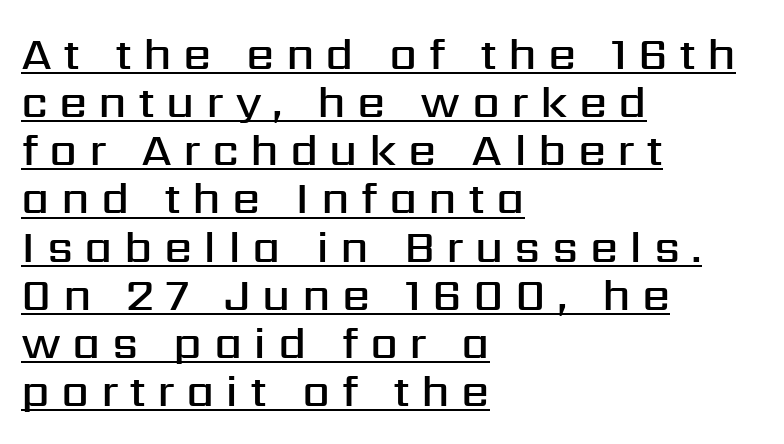
Q: Is the text bold? A: Semi-bold.
Q: Is the text italic (slanted)? A: No, it is upright.
Q: Is the typeface a serif or a sans-serif typeface? A: Sans-serif.
Q: Is the text underlined? A: Yes.
Q: How is the paragraph aligned? A: Left-aligned.
Q: Is the spacing between letters normal or unusually wide? A: Unusually wide.
Q: Is the spacing between lines tight, normal or loose? A: Tight.
Q: Width (condensed, normal, or wide)? A: Normal.
Q: Stroke contrast? A: Medium.
Q: x-height? A: Medium.
Q: Monospaced? A: No.
